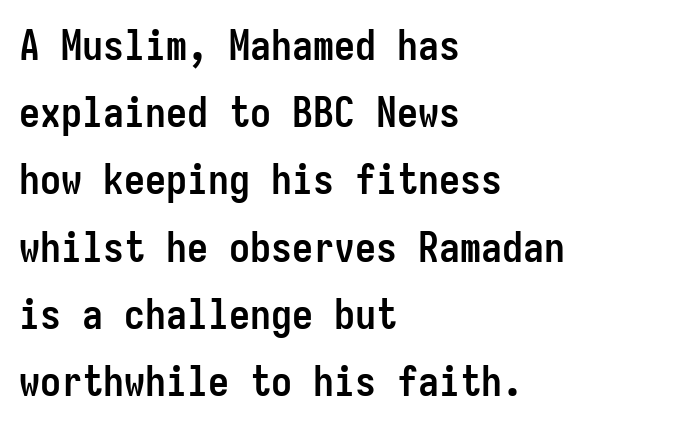
Q: Is the text bold? A: Yes.
Q: Is the text italic (slanted)? A: No, it is upright.
Q: Is the typeface a serif or a sans-serif typeface? A: Sans-serif.
Q: Is the text underlined? A: No.
Q: How is the paragraph aligned? A: Left-aligned.
Q: Is the spacing between letters normal or unusually wide? A: Normal.
Q: Is the spacing between lines tight, normal or loose? A: Normal.
Q: Width (condensed, normal, or wide)? A: Condensed.
Q: Stroke contrast? A: Low.
Q: x-height? A: Medium.
Q: Monospaced? A: Yes.
